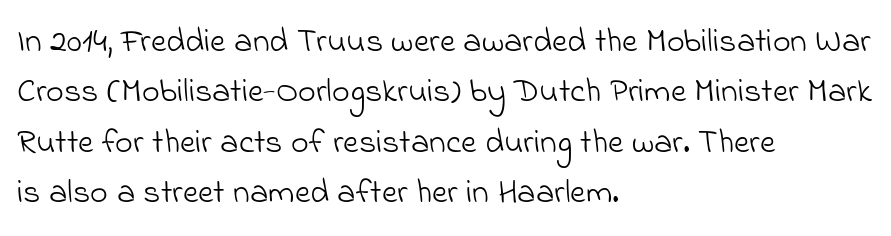
Q: Is the text bold? A: No.
Q: Is the typeface a serif or a sans-serif typeface? A: Sans-serif.
Q: Is the text underlined? A: No.
Q: How is the paragraph aligned? A: Left-aligned.
Q: Is the spacing between letters normal or unusually wide? A: Normal.
Q: Is the spacing between lines tight, normal or loose? A: Normal.
Q: Width (condensed, normal, or wide)? A: Normal.
Q: Stroke contrast? A: Low.
Q: x-height? A: Small.
Q: Monospaced? A: No.
